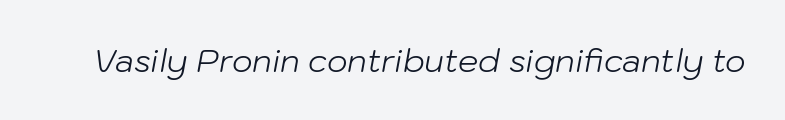
Q: Is the text bold? A: No.
Q: Is the text italic (slanted)? A: Yes, it leans right by about 10 degrees.
Q: Is the text underlined? A: No.
Q: Is the spacing between letters normal or unusually wide? A: Normal.
Q: Width (condensed, normal, or wide)? A: Normal.
Q: Stroke contrast? A: Low.
Q: x-height? A: Medium.
Q: Monospaced? A: No.
